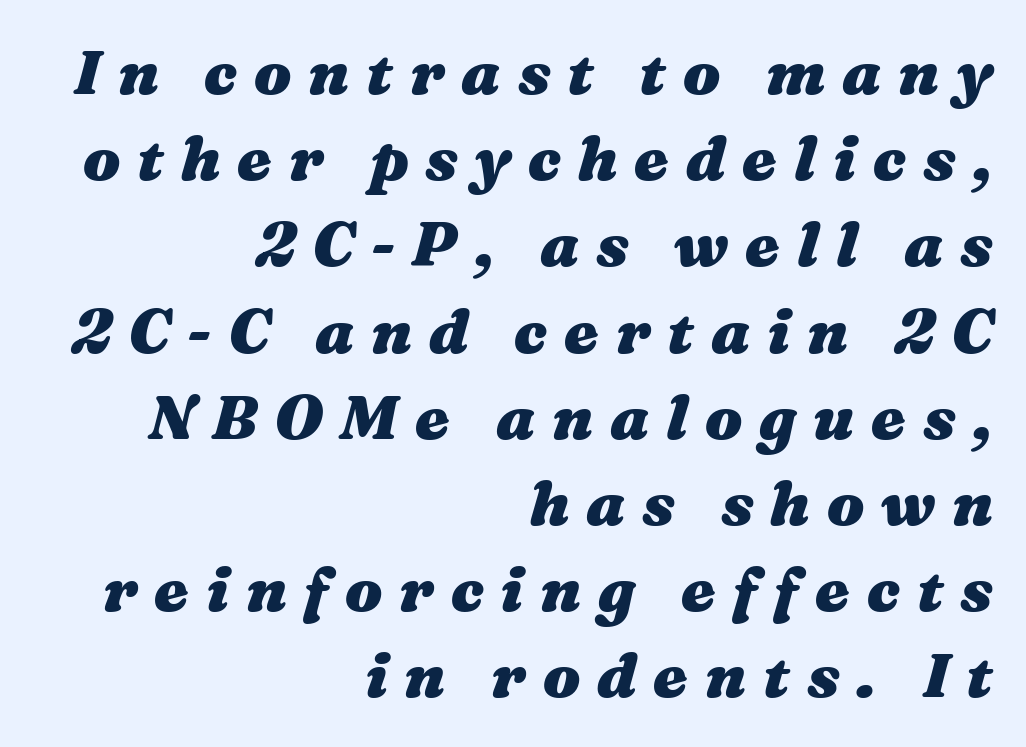
{"italic": "yes", "lean": "right", "slant_degrees": 16, "bold": "yes", "weight": "heavy", "width": "wide", "stroke_contrast": "medium", "x_height": "medium", "monospaced": "no", "underline": "no", "align": "right", "line_spacing": "normal", "line_spacing_ratio": 1.39, "letter_spacing": "wide", "letter_spacing_em": 0.27, "glyph_px": 62}
